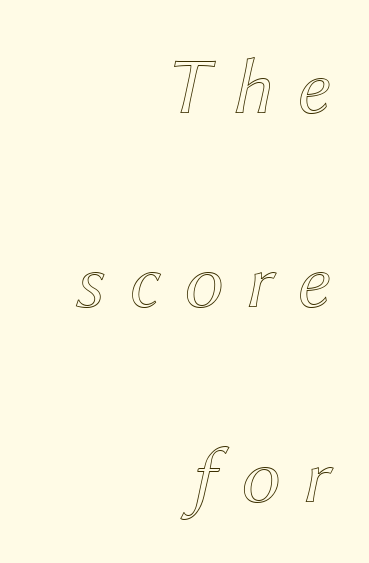
The image shows 80 px text type, italic (leaning right); set right-aligned, loose line spacing (2.43x), unusually wide letter spacing (+0.29 em), not underlined; a medium x-height.
